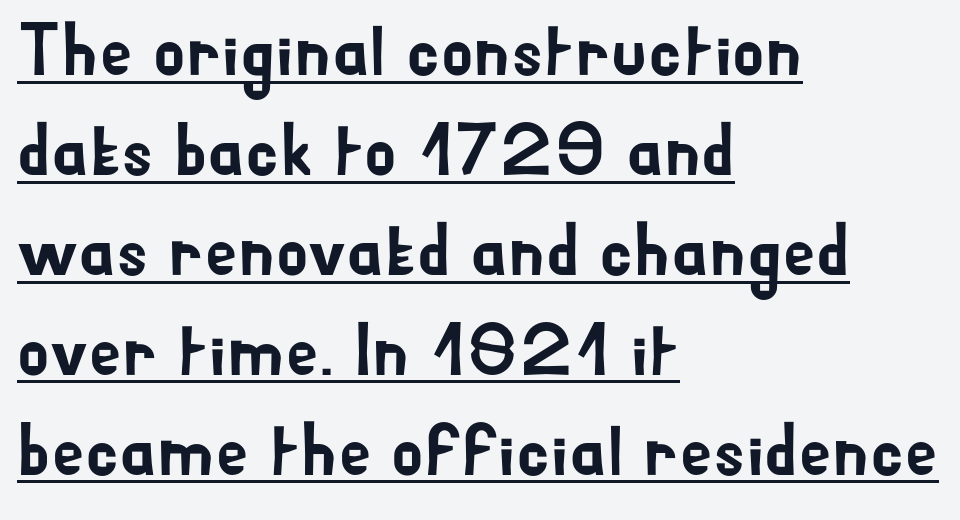
The image shows 74 px sans-serif type, upright; set left-aligned, normal line spacing (1.35x), normal letter spacing, underlined; low stroke contrast and a small x-height.
